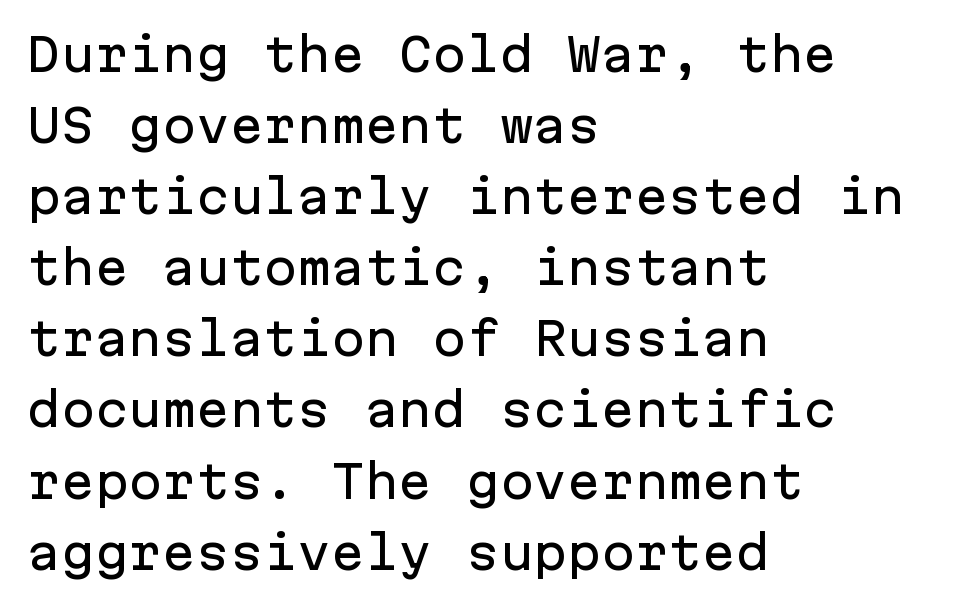
Q: Is the text italic (slanted)? A: No, it is upright.
Q: Is the typeface a serif or a sans-serif typeface? A: Sans-serif.
Q: Is the text underlined? A: No.
Q: How is the paragraph aligned? A: Left-aligned.
Q: Is the spacing between letters normal or unusually wide? A: Normal.
Q: Is the spacing between lines tight, normal or loose? A: Normal.
Q: Width (condensed, normal, or wide)? A: Normal.
Q: Stroke contrast? A: Low.
Q: x-height? A: Medium.
Q: Monospaced? A: Yes.
